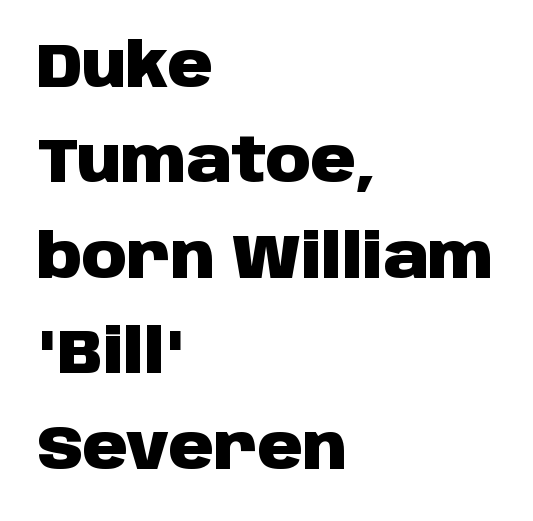
The face used here is rendered with its standard letterfit. No feet cap the strokes, marking this as sans-serif type. Only glyphs here, with clear space below each row. Horizontal bands of white between lines are of average thickness. Looks like regular typesetting: each glyph gets only the width it needs. Upright lettering throughout.
